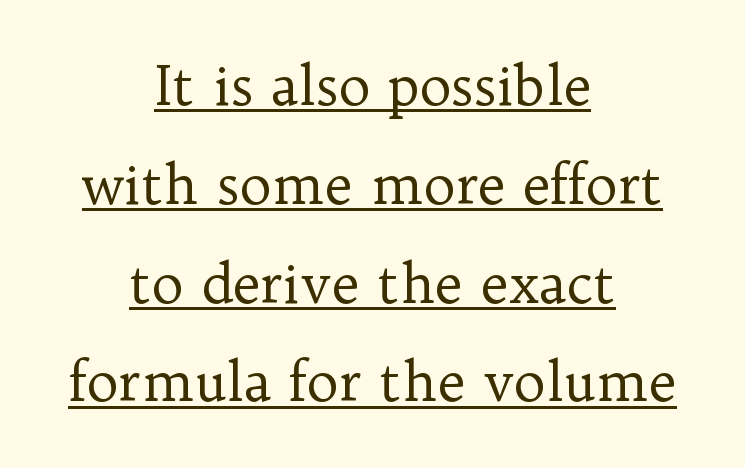
The image shows 54 px regular-weight serif type, upright; set centered, line spacing 1.83x, normal letter spacing, underlined; low stroke contrast and a medium x-height.
